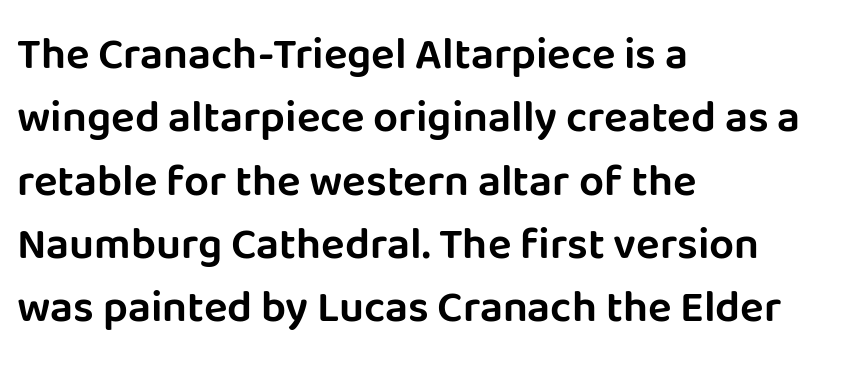
These lines were composed using upright roman letters. Descenders hang freely into open space. Caption: multi-line text, flush left, ragged right. Honestly, the row spacing looks completely unremarkable. Default kerning and tracking; the words read as compact shapes.
